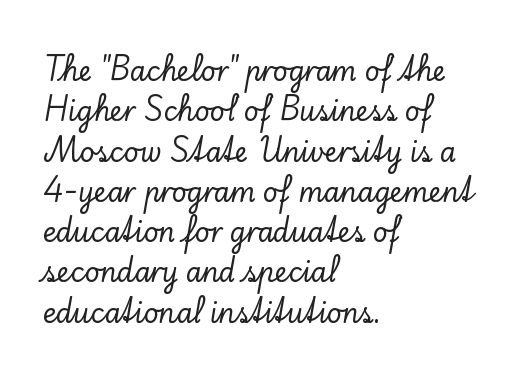
{"underline": "no", "align": "left", "line_spacing": "normal", "line_spacing_ratio": 1.55, "letter_spacing": "normal", "letter_spacing_em": 0.0, "glyph_px": 26}
